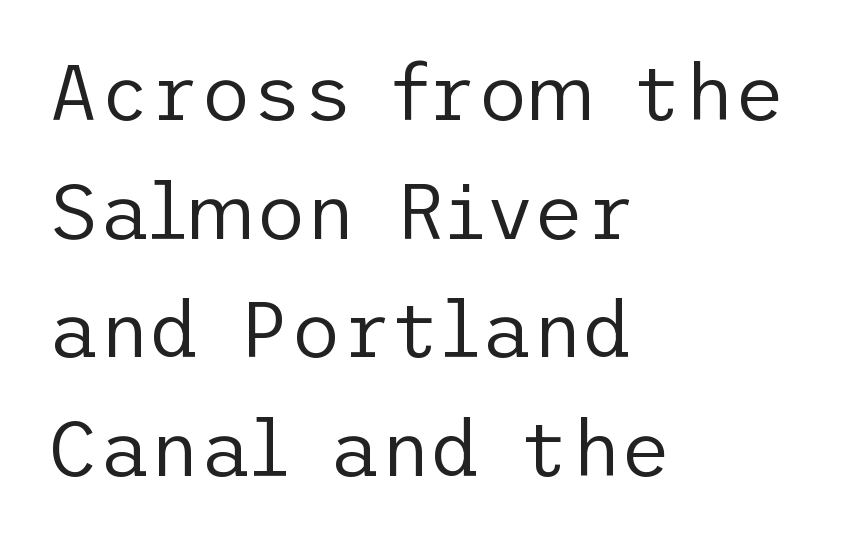
{"serif": "no", "italic": "no", "bold": "no", "weight": "regular", "width": "normal", "stroke_contrast": "low", "x_height": "medium", "underline": "no", "align": "left", "line_spacing": "normal", "line_spacing_ratio": 1.52, "letter_spacing": "normal", "letter_spacing_em": 0.0, "glyph_px": 78}
